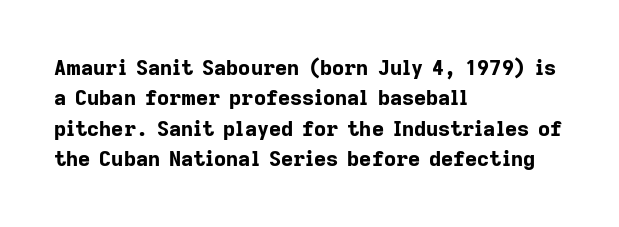
Q: Is the text bold? A: Yes.
Q: Is the text italic (slanted)? A: No, it is upright.
Q: Is the text underlined? A: No.
Q: How is the paragraph aligned? A: Left-aligned.
Q: Is the spacing between letters normal or unusually wide? A: Normal.
Q: Is the spacing between lines tight, normal or loose? A: Normal.
